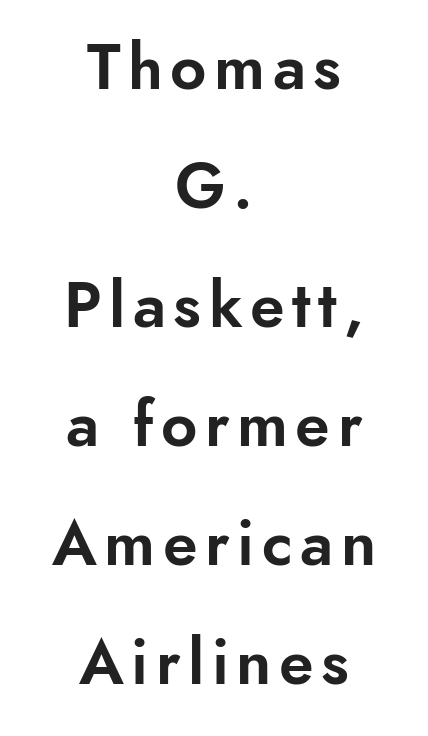
The image shows 63 px sans-serif type, upright; set centered, line spacing 1.89x, not underlined; low stroke contrast and a small x-height.
